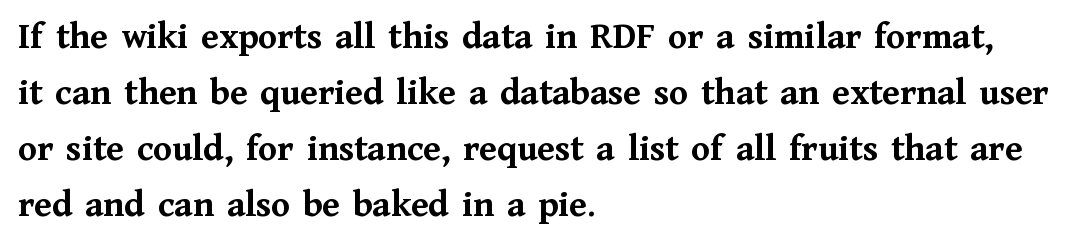
Compared with typical paragraphs, the rows here are spaced about the same. The passage shown is typeset with a serif family. How are the letters spaced? Ordinarily, with no added tracking. Do the characters align in a grid? No, the font is proportional. Has an underline been added? It has not.
